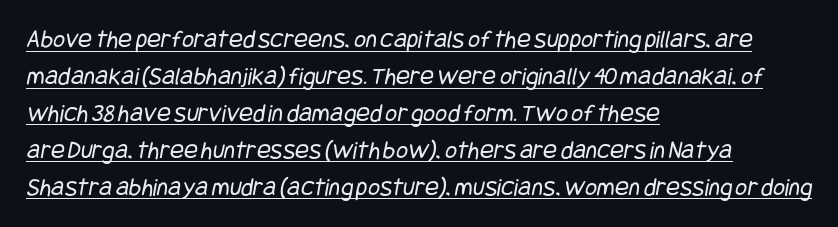
Nothing heavy about these letters — not bold at all. Is there much room between lines? A standard amount, neither cramped nor airy. Nothing unusual about the tracking: characters are spaced as the font intends. Beneath each row of characters lies a ruled line.
